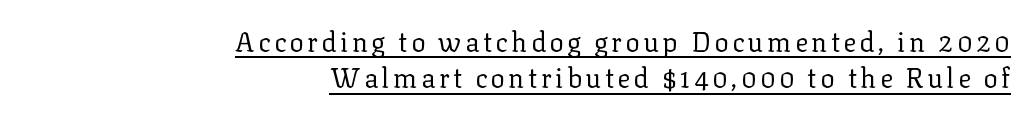
These lines are set flush right with a ragged left edge. What decoration does the sample have? An underline. The letters stand straight up with perfectly vertical stems. Honestly, the row spacing looks completely unremarkable.
